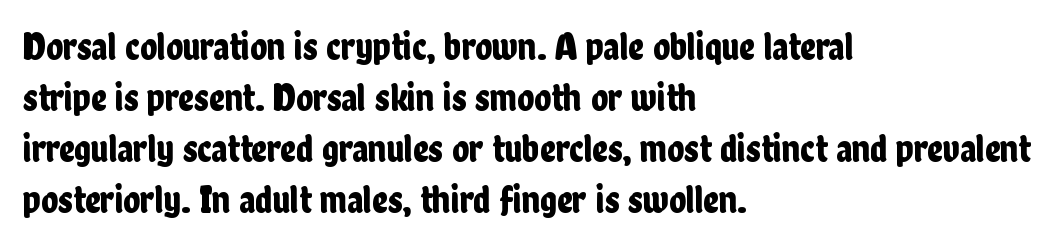
Q: Is the text italic (slanted)? A: No, it is upright.
Q: Is the typeface a serif or a sans-serif typeface? A: Sans-serif.
Q: Is the text underlined? A: No.
Q: How is the paragraph aligned? A: Left-aligned.
Q: Is the spacing between letters normal or unusually wide? A: Normal.
Q: Is the spacing between lines tight, normal or loose? A: Normal.
Q: Width (condensed, normal, or wide)? A: Condensed.
Q: Stroke contrast? A: Low.
Q: x-height? A: Medium.
Q: Monospaced? A: No.
